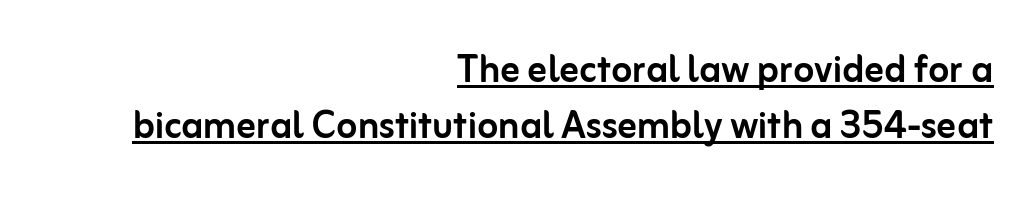
The image shows 48 px sans-serif type, upright; set right-aligned, line spacing 1.16x, normal letter spacing, underlined; low stroke contrast and a medium x-height.
